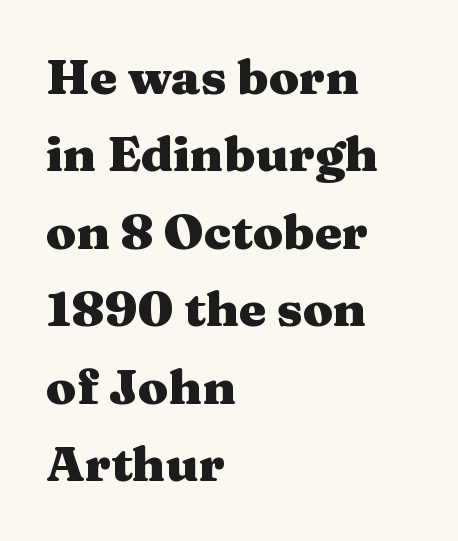
What weight is shown? A full bold with thick strokes. Vertically, the passage feels balanced, rows spaced as you'd expect. Each word holds together tightly as a unit, with standard inter-letter gaps. Layout note: lines flush left. Descenders hang freely into open space. Is this a sans? No — the strokes have serifs.
